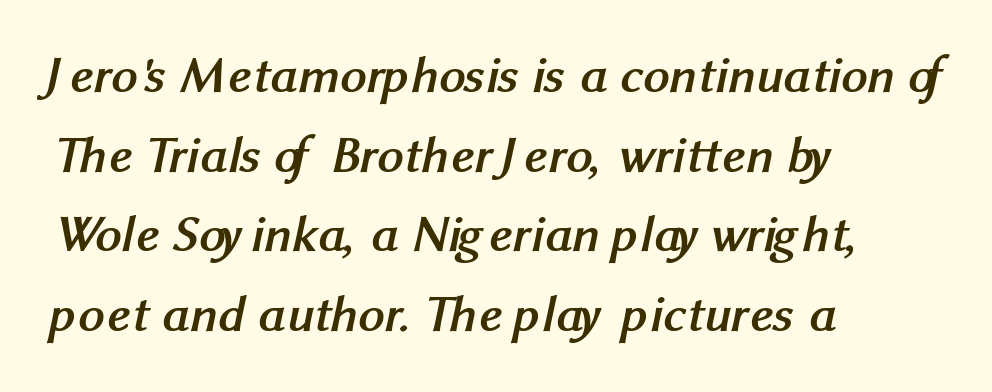
The passage shown is typeset with a sans-serif family. Heft: maximum for text — a bold. No extra tracking has been applied to these lines. Underlining? Definitely not there.
